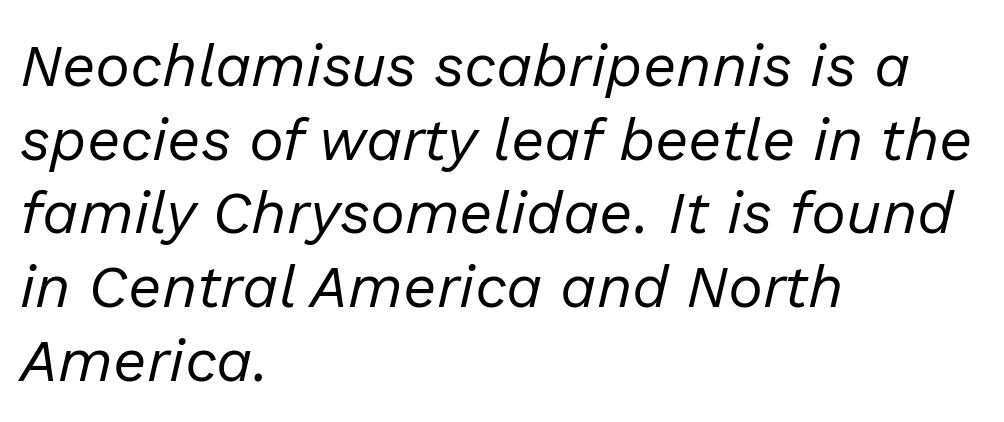
{"italic": "yes", "lean": "right", "slant_degrees": 13, "bold": "no", "weight": "regular", "width": "normal", "stroke_contrast": "low", "x_height": "medium", "monospaced": "no", "underline": "no", "align": "left", "line_spacing": "normal", "line_spacing_ratio": 1.25, "letter_spacing": "normal", "letter_spacing_em": 0.0, "glyph_px": 59}
